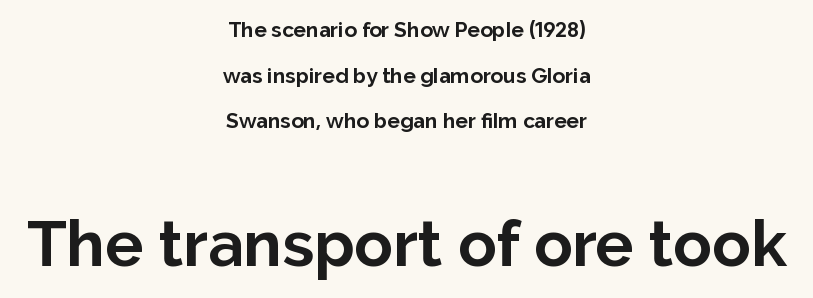
The image shows 64 px bold sans-serif type, upright; set centered, loose line spacing (2.17x), normal letter spacing, not underlined; the second (bottom) block is 3.05x larger; low stroke contrast and a medium x-height.
